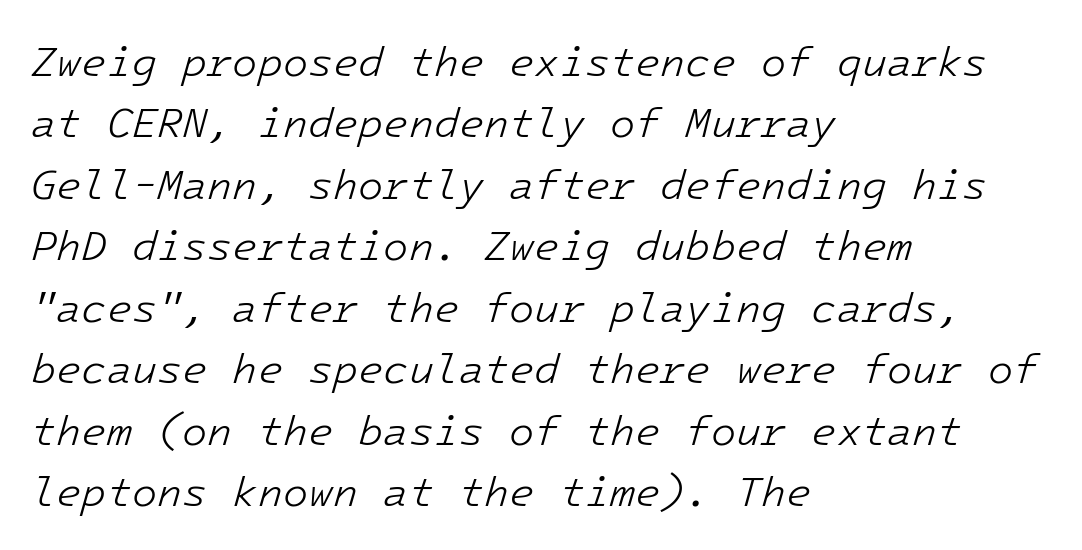
The image shows 41 px light type, italic (leaning right), monospaced; set left-aligned, normal line spacing (1.5x), normal letter spacing, not underlined; low stroke contrast and a medium x-height.
